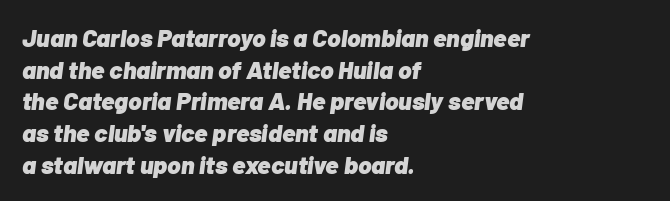
Descenders hang freely into open space. The space between consecutive lines is moderate. Heft: maximum for text — a bold. The text carries the slant typical of an italic or oblique font.
